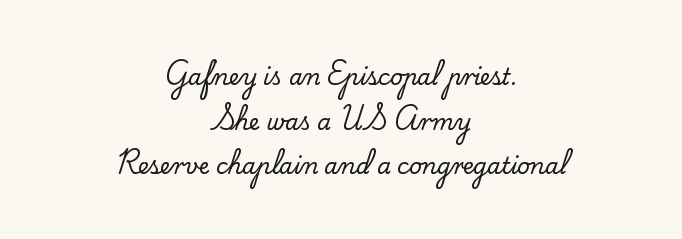
Letters rest on an invisible, unmarked baseline. Look at the tracking — it's just the regular setting, nothing added. Teacher's note: observe the equal gaps on both sides — that is centered alignment. Reading down the column, the eye jumps a long way to each next line.
